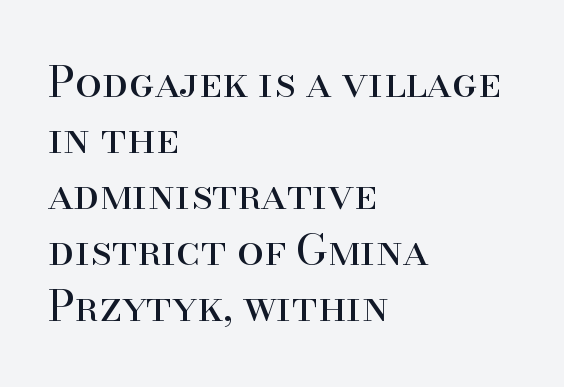
The image shows 43 px regular-weight serif type, upright; set left-aligned, normal line spacing (1.3x), normal letter spacing, not underlined; high stroke contrast and a small x-height.
